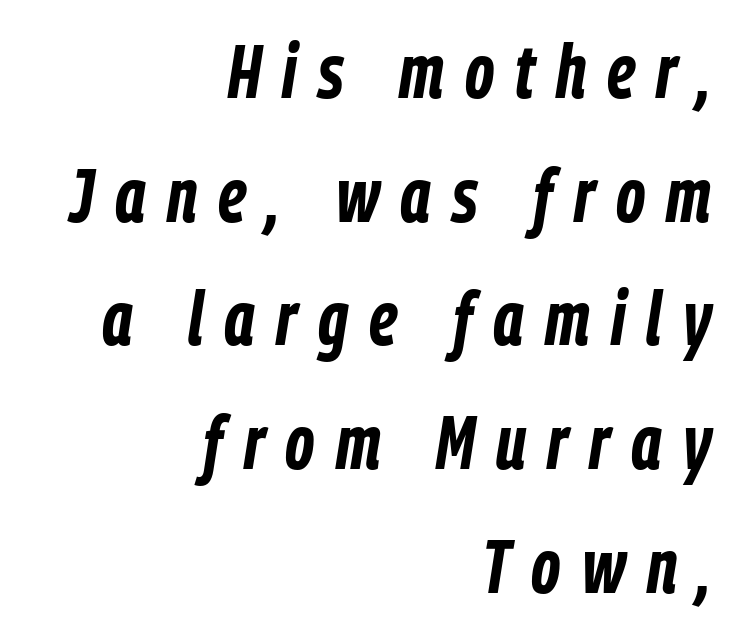
The image shows 75 px bold, condensed type, italic (leaning right); set right-aligned, normal line spacing (1.65x), unusually wide letter spacing (+0.28 em), not underlined; low stroke contrast and a medium x-height.
